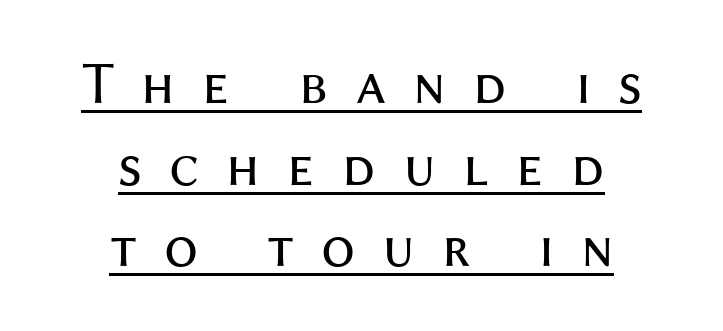
The image shows 60 px regular-weight sans-serif type, upright; set centered, normal line spacing (1.36x), unusually wide letter spacing (+0.45 em), underlined; medium stroke contrast and a medium x-height.
